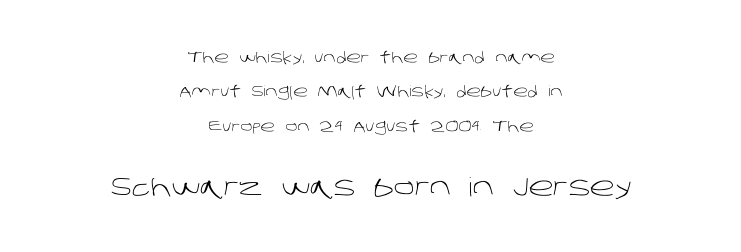
{"bold": "no", "underline": "no", "align": "center", "line_spacing": "loose", "line_spacing_ratio": 2.3, "letter_spacing": "normal", "letter_spacing_em": 0.0, "larger_block": "second", "size_ratio": 1.73, "glyph_px": 26}
